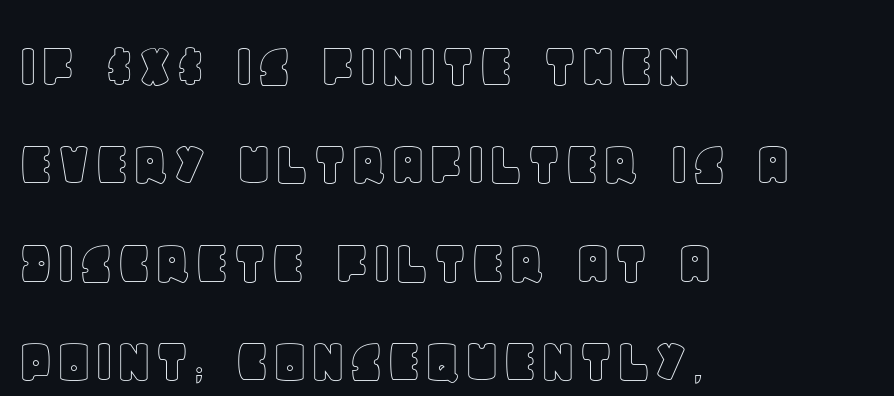
{"italic": "no", "width": "normal", "x_height": "large", "monospaced": "no", "underline": "no", "align": "left", "line_spacing": "normal", "line_spacing_ratio": 1.49, "letter_spacing": "normal", "letter_spacing_em": 0.0, "glyph_px": 66}
